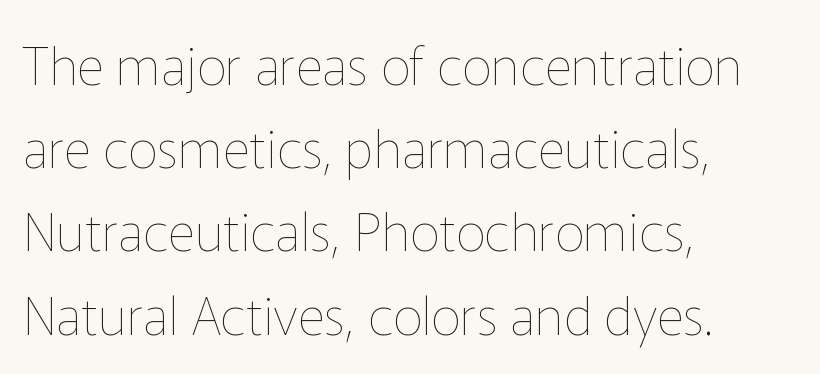
Q: Is the text bold? A: No.
Q: Is the text italic (slanted)? A: No, it is upright.
Q: Is the text underlined? A: No.
Q: How is the paragraph aligned? A: Left-aligned.
Q: Is the spacing between letters normal or unusually wide? A: Normal.
Q: Is the spacing between lines tight, normal or loose? A: Normal.
Q: Width (condensed, normal, or wide)? A: Normal.
Q: Stroke contrast? A: Low.
Q: x-height? A: Medium.
Q: Monospaced? A: No.
